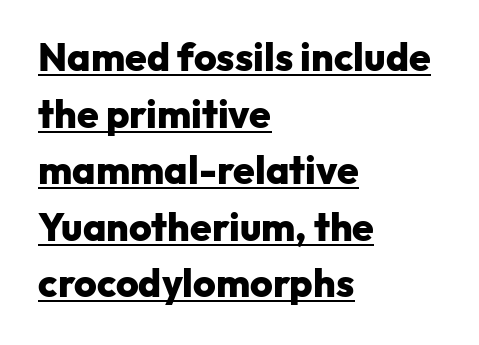
Q: Is the text bold? A: Yes.
Q: Is the text italic (slanted)? A: No, it is upright.
Q: Is the typeface a serif or a sans-serif typeface? A: Sans-serif.
Q: Is the text underlined? A: Yes.
Q: How is the paragraph aligned? A: Left-aligned.
Q: Is the spacing between letters normal or unusually wide? A: Normal.
Q: Is the spacing between lines tight, normal or loose? A: Normal.
Q: Width (condensed, normal, or wide)? A: Normal.
Q: Stroke contrast? A: Low.
Q: x-height? A: Medium.
Q: Monospaced? A: No.
